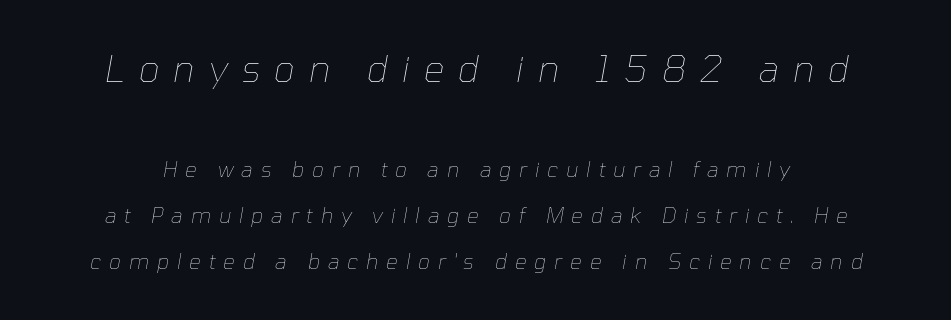
The image shows 37 px thin type, italic (leaning right); set loose line spacing (2.2x), unusually wide letter spacing (+0.37 em), not underlined; the first (top) block is 1.76x larger; low stroke contrast and a medium x-height.
